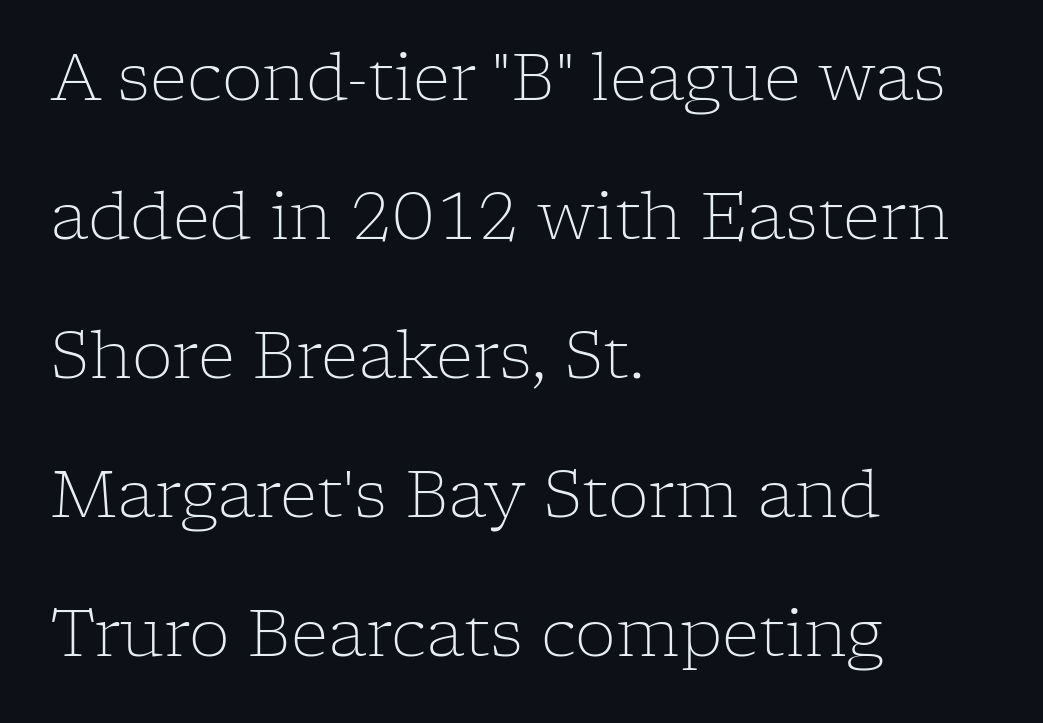
{"serif": "yes", "italic": "no", "bold": "no", "weight": "light", "width": "normal", "stroke_contrast": "low", "x_height": "medium", "monospaced": "no", "underline": "no", "align": "left", "line_spacing": "loose", "line_spacing_ratio": 2.14, "letter_spacing": "normal", "letter_spacing_em": 0.0, "glyph_px": 65}
